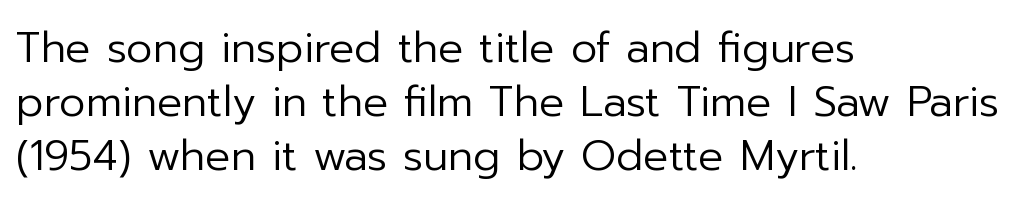
The image shows 42 px regular-weight sans-serif type, upright; set left-aligned, normal line spacing (1.28x), normal letter spacing, not underlined; low stroke contrast and a medium x-height.
